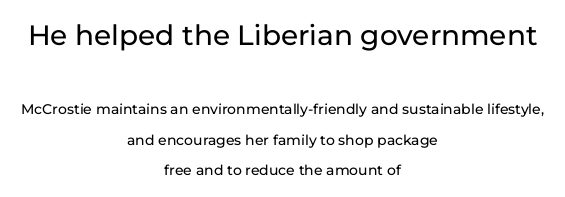
Check under the words: just untouched page. Notice how the stems are strictly vertical — no italics here. The face used here is rendered with its standard letterfit. Character widths vary here, with narrow letters taking less room than wide ones. Look at the bottom of the vertical strokes: they stop flat, with no serifs.
